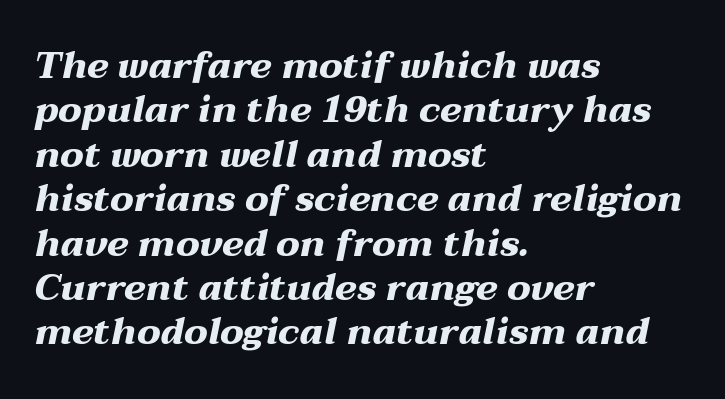
{"italic": "yes", "lean": "right", "slant_degrees": 12, "bold": "yes", "weight": "heavy", "width": "wide", "stroke_contrast": "medium", "x_height": "medium", "monospaced": "no", "underline": "no", "align": "left", "line_spacing_ratio": 1.2, "letter_spacing": "normal", "letter_spacing_em": 0.0, "glyph_px": 37}
